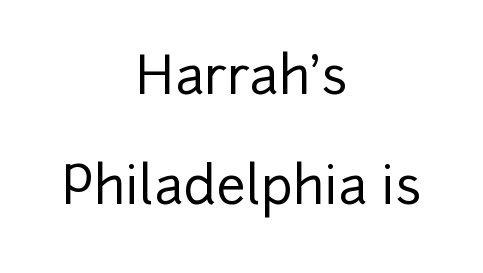
{"serif": "no", "italic": "no", "width": "normal", "stroke_contrast": "low", "x_height": "medium", "monospaced": "no", "underline": "no", "align": "center", "line_spacing": "loose", "line_spacing_ratio": 2.12, "letter_spacing": "normal", "letter_spacing_em": 0.0, "glyph_px": 52}
